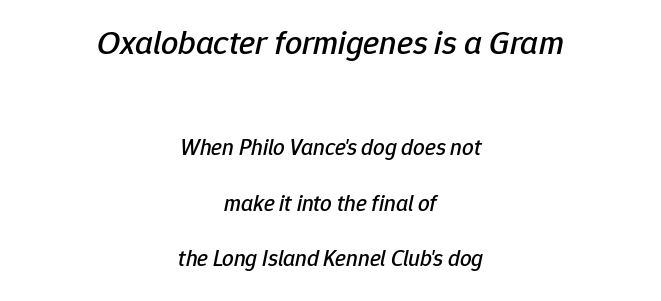
{"italic": "yes", "lean": "right", "slant_degrees": 12, "width": "normal", "stroke_contrast": "low", "x_height": "medium", "monospaced": "no", "underline": "no", "align": "center", "line_spacing": "loose", "line_spacing_ratio": 2.41, "letter_spacing": "normal", "letter_spacing_em": 0.0, "larger_block": "first", "size_ratio": 1.48, "glyph_px": 34}
